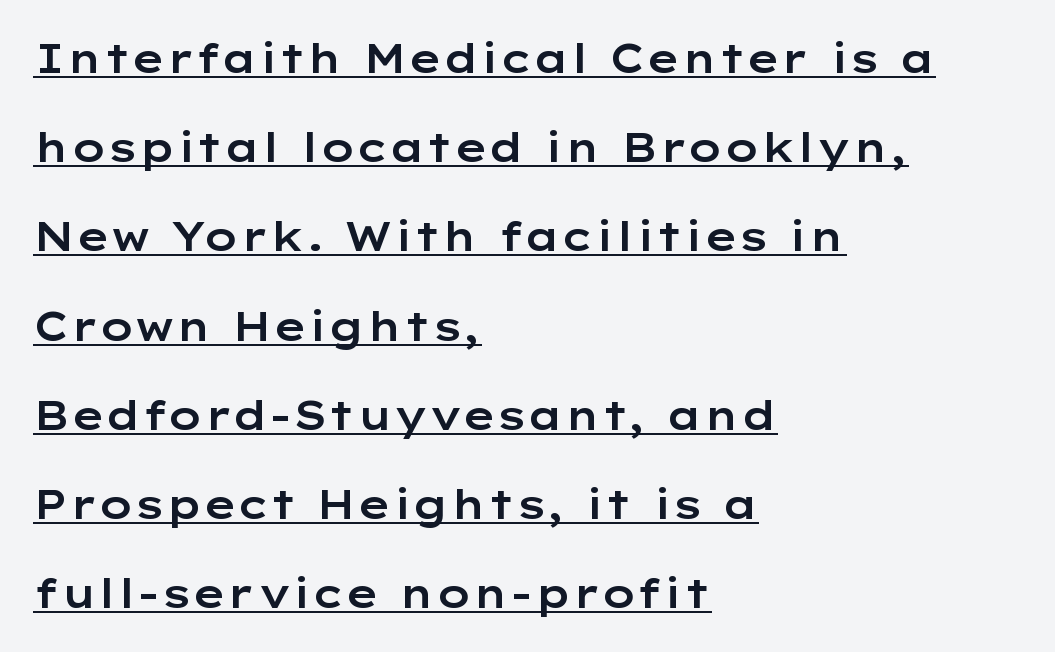
{"serif": "no", "italic": "no", "width": "wide", "stroke_contrast": "low", "x_height": "medium", "monospaced": "no", "underline": "yes", "align": "left", "line_spacing": "loose", "line_spacing_ratio": 2.23, "letter_spacing": "normal", "letter_spacing_em": 0.0, "glyph_px": 40}
